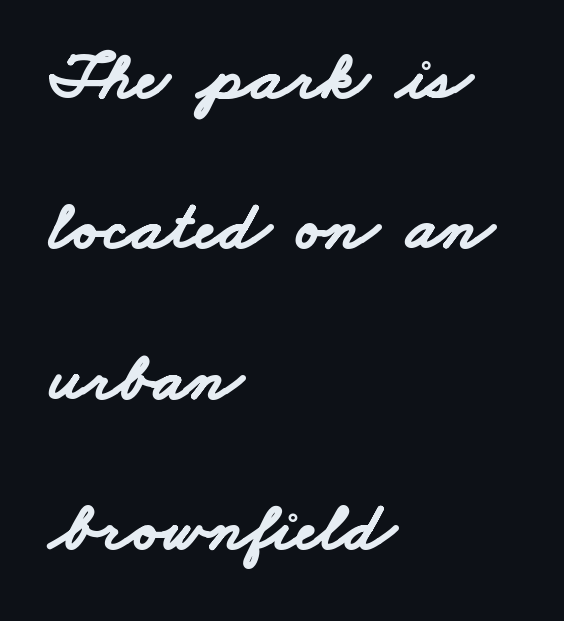
The rendering uses natural spacing where letterforms have individual widths. Quick note: underline off. You can tell from the bare stems that sans-serif type was used. Is the block centered? No — it sits flush against the left margin. Set as a true bold cut, around the 700 mark.
